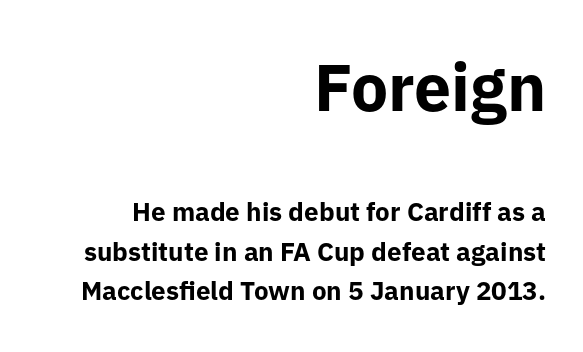
Q: Is the text bold? A: Yes.
Q: Is the text italic (slanted)? A: No, it is upright.
Q: Is the typeface a serif or a sans-serif typeface? A: Sans-serif.
Q: Is the text underlined? A: No.
Q: How is the paragraph aligned? A: Right-aligned.
Q: Is the spacing between letters normal or unusually wide? A: Normal.
Q: Is the spacing between lines tight, normal or loose? A: Normal.
Q: Which block of text is set in a larger size, the first (top) or the second (bottom)? A: The first (top) one.
Q: Width (condensed, normal, or wide)? A: Normal.
Q: Stroke contrast? A: Low.
Q: x-height? A: Medium.
Q: Monospaced? A: No.
